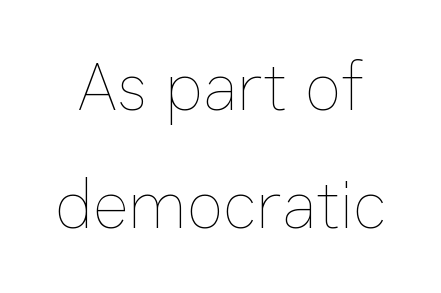
Stems and bowls with no extra thickness — not bold. Quick note: underline off. The type is set solid horizontally, with unmodified tracking. Is there any slant? The stems are plumb. The rendering uses natural spacing where letterforms have individual widths.
